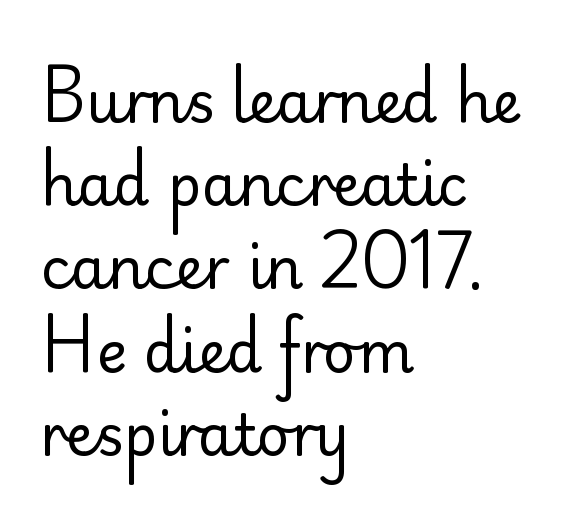
Q: Is the text bold? A: No.
Q: Is the text italic (slanted)? A: No, it is upright.
Q: Is the typeface a serif or a sans-serif typeface? A: Sans-serif.
Q: Is the text underlined? A: No.
Q: How is the paragraph aligned? A: Left-aligned.
Q: Is the spacing between letters normal or unusually wide? A: Normal.
Q: Is the spacing between lines tight, normal or loose? A: Normal.
Q: Width (condensed, normal, or wide)? A: Normal.
Q: Stroke contrast? A: Low.
Q: x-height? A: Small.
Q: Monospaced? A: No.
